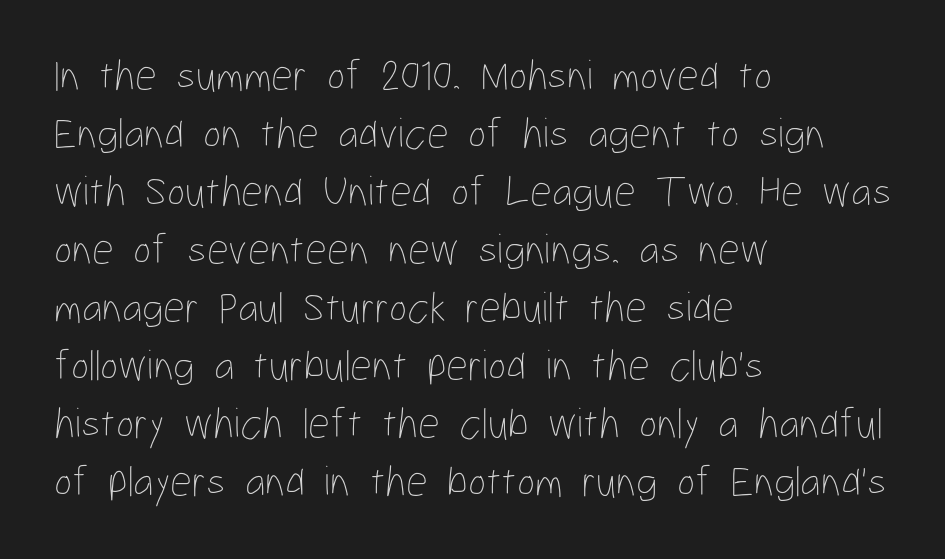
The image shows 43 px thin, condensed type, upright; set left-aligned, normal line spacing (1.35x), normal letter spacing, not underlined; low stroke contrast and a medium x-height.
